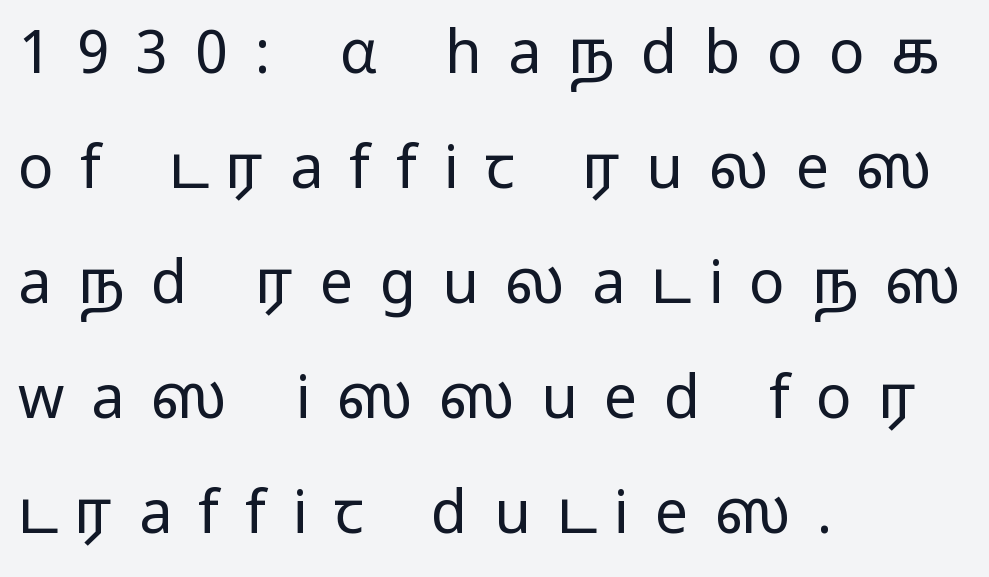
Q: Is the text bold? A: No.
Q: Is the text italic (slanted)? A: No, it is upright.
Q: Is the typeface a serif or a sans-serif typeface? A: Sans-serif.
Q: Is the text underlined? A: No.
Q: How is the paragraph aligned? A: Left-aligned.
Q: Is the spacing between letters normal or unusually wide? A: Unusually wide.
Q: Is the spacing between lines tight, normal or loose? A: Loose.
Q: Width (condensed, normal, or wide)? A: Wide.
Q: Stroke contrast? A: Low.
Q: x-height? A: Medium.
Q: Monospaced? A: No.
